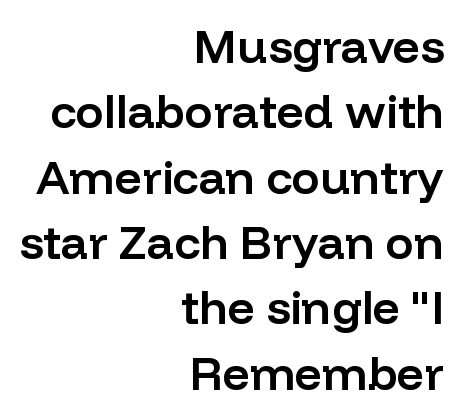
The line texture is even and compact thanks to regular tracking. Line ends are locked; line starts wander. The axis of the letterforms is exactly vertical. The rendering uses a moderate line-height, typical for paragraphs.
